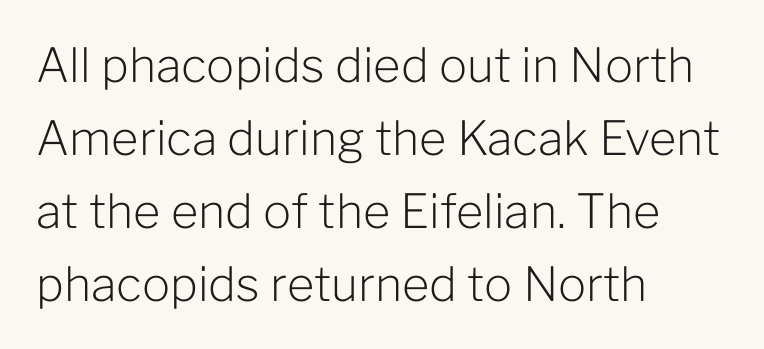
Q: Is the text bold? A: No.
Q: Is the text italic (slanted)? A: No, it is upright.
Q: Is the typeface a serif or a sans-serif typeface? A: Sans-serif.
Q: Is the text underlined? A: No.
Q: How is the paragraph aligned? A: Left-aligned.
Q: Is the spacing between letters normal or unusually wide? A: Normal.
Q: Is the spacing between lines tight, normal or loose? A: Normal.
Q: Width (condensed, normal, or wide)? A: Normal.
Q: Stroke contrast? A: Low.
Q: x-height? A: Medium.
Q: Monospaced? A: No.
